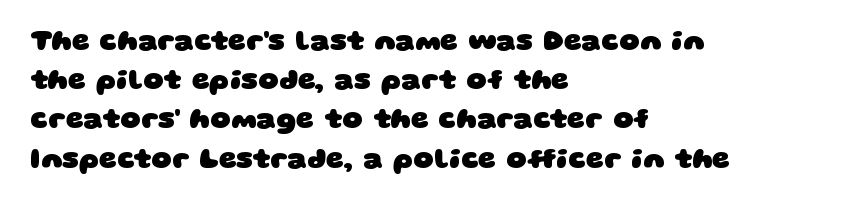
Short note: letters normally spaced. Varying glyph widths throughout — classic text-font behaviour. Underlining? Definitely not there. The compositor pushed each line to the left boundary. The passage shown is emphatically bold. Is this a sans? Yes — the strokes have no serifs.
